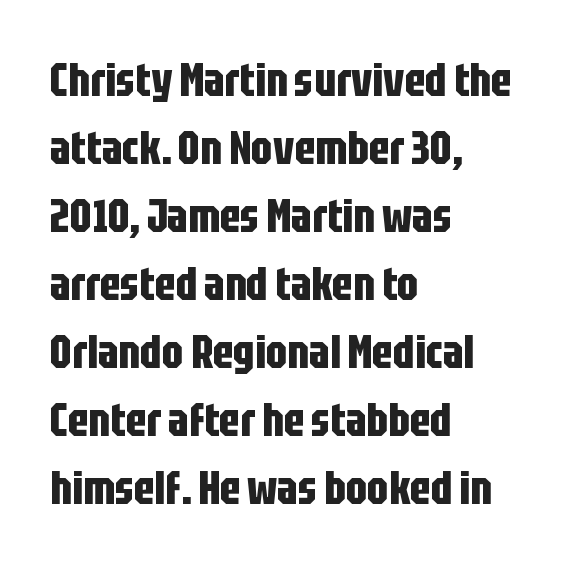
The typesetter chose a ragged-right arrangement here. The rendering uses natural spacing where letterforms have individual widths. Quick note: not italic, upright. What weight is shown? A full bold with thick strokes.
